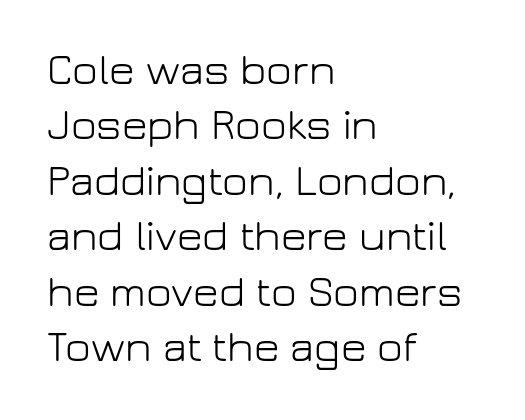
Q: Is the text bold? A: No.
Q: Is the text italic (slanted)? A: No, it is upright.
Q: Is the typeface a serif or a sans-serif typeface? A: Sans-serif.
Q: Is the text underlined? A: No.
Q: How is the paragraph aligned? A: Left-aligned.
Q: Is the spacing between letters normal or unusually wide? A: Normal.
Q: Is the spacing between lines tight, normal or loose? A: Normal.
Q: Width (condensed, normal, or wide)? A: Normal.
Q: Stroke contrast? A: Low.
Q: x-height? A: Medium.
Q: Monospaced? A: No.
